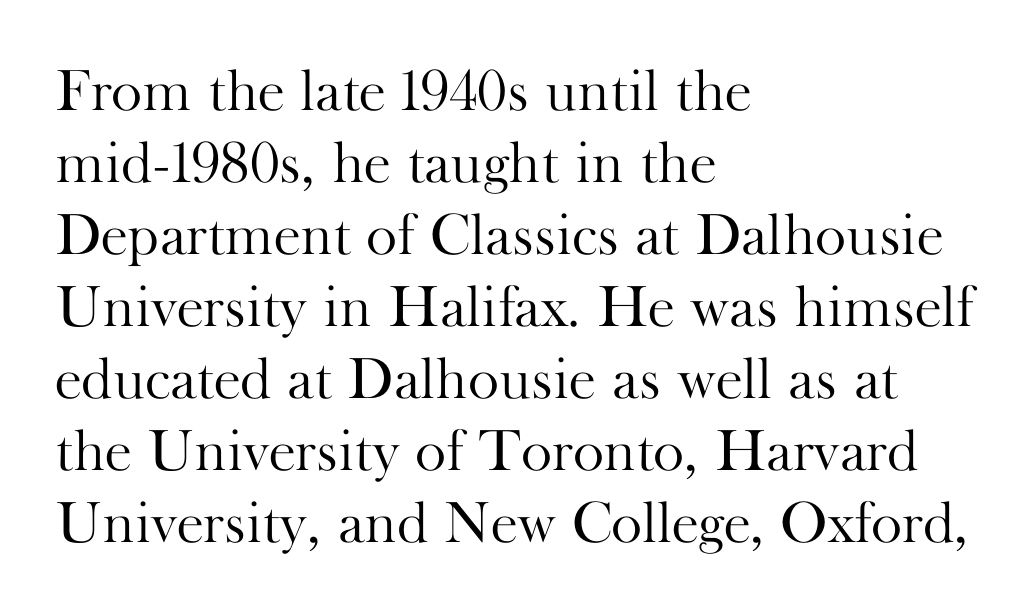
{"serif": "yes", "italic": "no", "bold": "no", "weight": "light", "width": "normal", "stroke_contrast": "high", "x_height": "small", "monospaced": "no", "underline": "no", "align": "left", "line_spacing_ratio": 1.22, "letter_spacing": "normal", "letter_spacing_em": 0.0, "glyph_px": 59}
